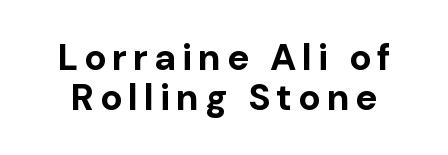
Italic: no, the glyphs are upright roman. Quick note: interline space is minimal. Unlike a traditional serif, this face leaves its strokes unadorned. The gap between lines stays unmarked. Spacing verdict: proportional, widths tailored to each character.
